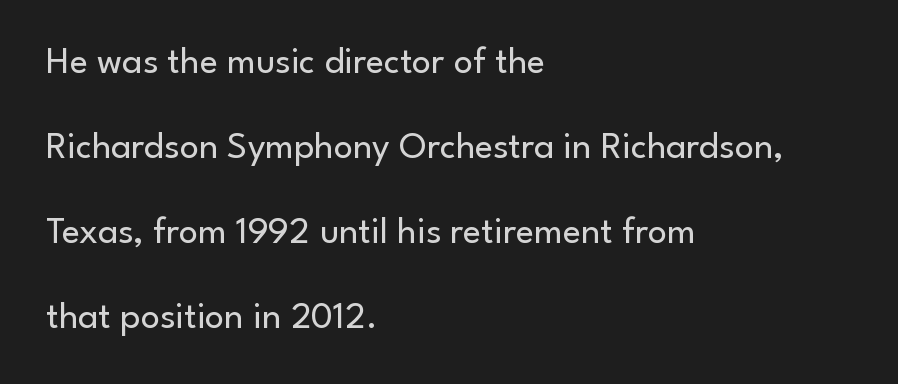
{"serif": "no", "italic": "no", "bold": "no", "weight": "regular", "width": "normal", "stroke_contrast": "low", "x_height": "small", "monospaced": "no", "underline": "no", "align": "left", "line_spacing": "loose", "line_spacing_ratio": 2.24, "letter_spacing": "normal", "letter_spacing_em": 0.0, "glyph_px": 38}
